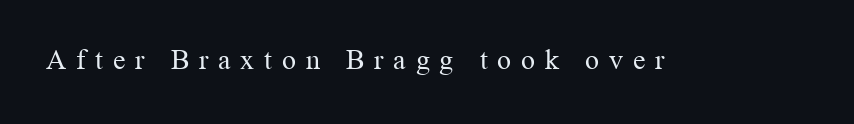
Q: Is the text bold? A: No.
Q: Is the text italic (slanted)? A: No, it is upright.
Q: Is the typeface a serif or a sans-serif typeface? A: Serif.
Q: Is the text underlined? A: No.
Q: Is the spacing between letters normal or unusually wide? A: Unusually wide.
Q: Width (condensed, normal, or wide)? A: Normal.
Q: Stroke contrast? A: Medium.
Q: x-height? A: Medium.
Q: Monospaced? A: No.
